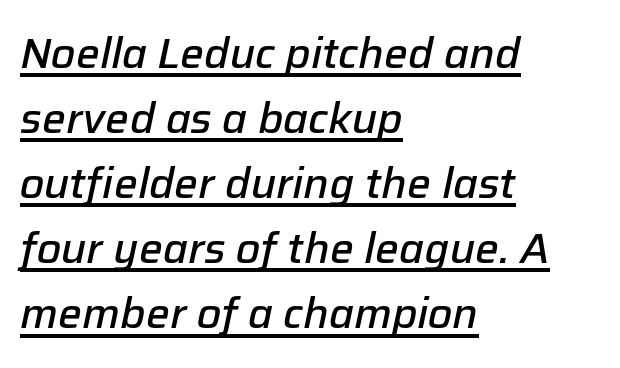
Q: Is the text bold? A: Semi-bold.
Q: Is the text italic (slanted)? A: Yes, it leans right by about 12 degrees.
Q: Is the text underlined? A: Yes.
Q: How is the paragraph aligned? A: Left-aligned.
Q: Is the spacing between letters normal or unusually wide? A: Normal.
Q: Is the spacing between lines tight, normal or loose? A: Normal.
Q: Width (condensed, normal, or wide)? A: Normal.
Q: Stroke contrast? A: Low.
Q: x-height? A: Medium.
Q: Monospaced? A: No.
